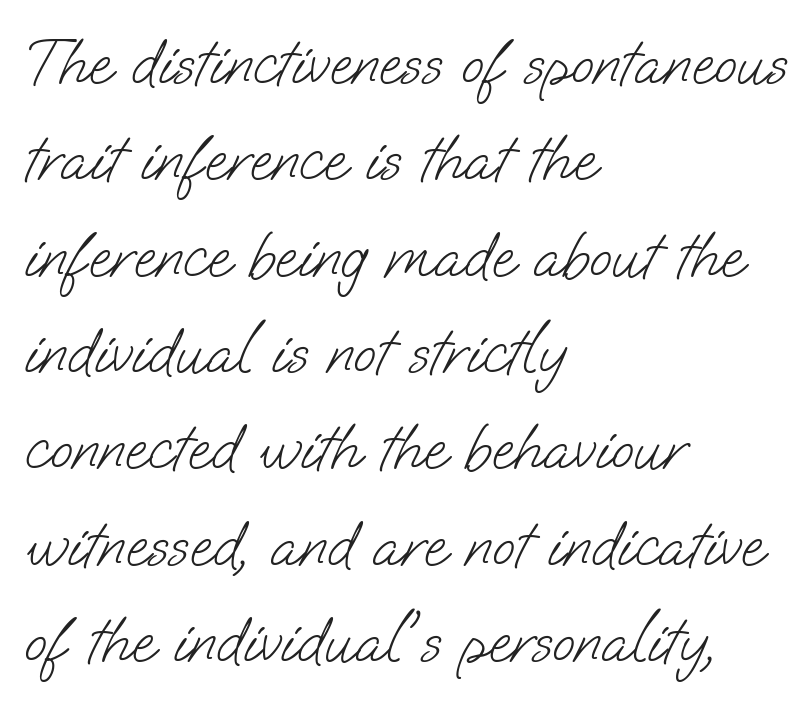
The image shows 66 px light sans-serif type; set left-aligned, normal line spacing (1.46x), normal letter spacing, not underlined; low stroke contrast and a small x-height.
